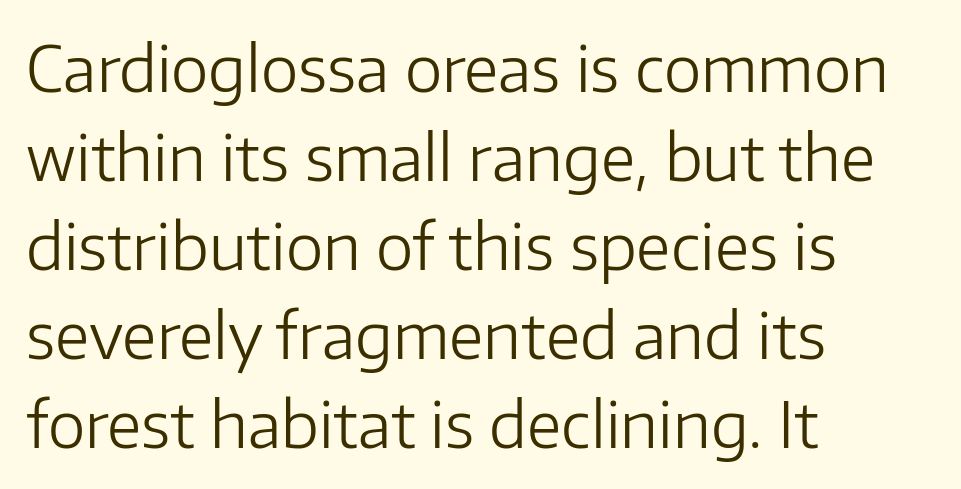
The letters carry no serifs — their stems end cleanly without finishing strokes. The strip under each line holds only bare page. Visually the block forms a straight wall on the left and a jagged coastline on the right. Heft: none added — not bold.
